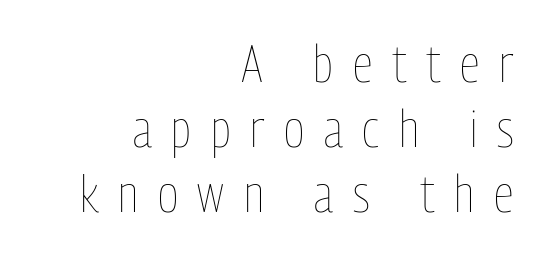
The string is rendered with underlining switched off. Proportional: the letters do not fall into vertical columns. Posture: upright roman. Loose tracking; the words dissolve into strings of separated letters. Short and long lines alike share a common ending point at right. Stroke mass is kept to a normal reading level or below.
